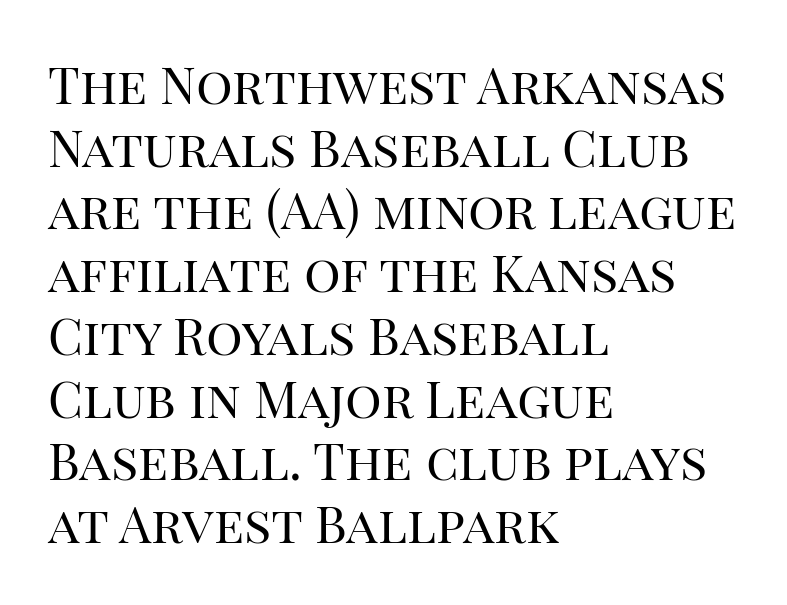
The image shows 51 px regular-weight serif type, upright; set left-aligned, line spacing 1.23x, normal letter spacing, not underlined; high stroke contrast and a large x-height.
